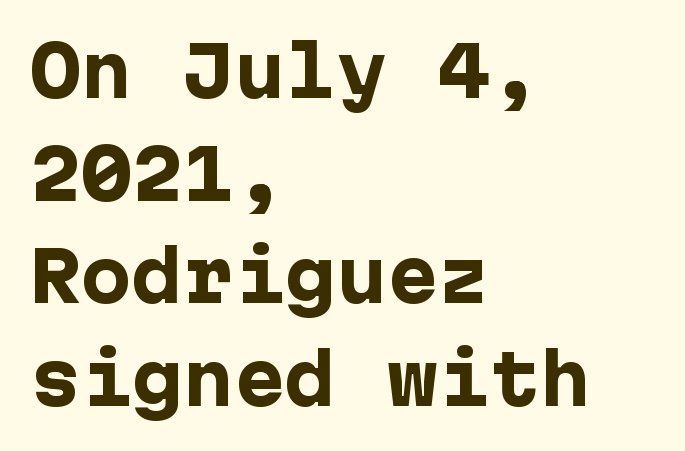
Between one letter and the next there's only the usual sliver of space. Serifs: no, the terminals of the letterforms are clean. This is roman type, the default non-slanted kind. Only glyphs here, with clear space below each row. Layout note: lines flush left.
